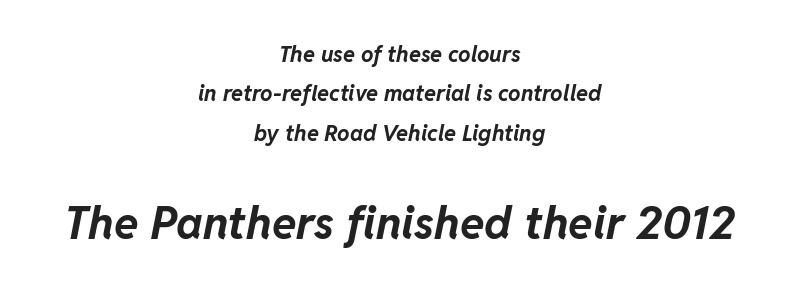
The image shows 45 px bold type, italic (leaning right); set centered, line spacing 1.79x, normal letter spacing, not underlined; the second (bottom) block is 2.05x larger; low stroke contrast and a medium x-height.
